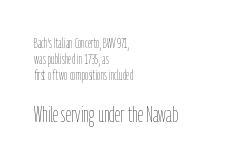
The line texture is even and compact thanks to regular tracking. The lettering stays uniformly vertical, giving the passage a roman look. Is this a heavy cut? Hardly; it is regular or lighter. The composition opens small and finishes big.
